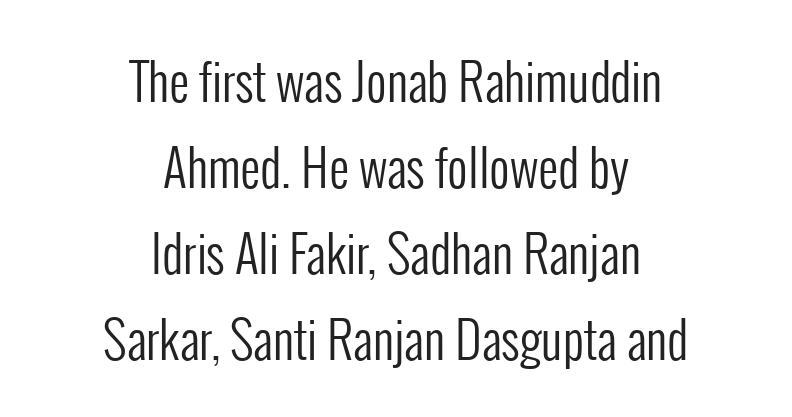
{"serif": "no", "italic": "no", "bold": "no", "weight": "regular", "width": "condensed", "stroke_contrast": "low", "x_height": "medium", "monospaced": "no", "underline": "no", "align": "center", "line_spacing_ratio": 1.72, "letter_spacing": "normal", "letter_spacing_em": 0.0, "glyph_px": 50}
